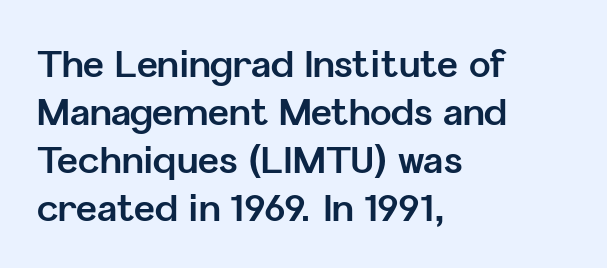
{"serif": "no", "italic": "no", "bold": "yes", "weight": "bold", "width": "normal", "stroke_contrast": "low", "x_height": "medium", "monospaced": "no", "underline": "no", "align": "left", "line_spacing": "normal", "line_spacing_ratio": 1.33, "letter_spacing": "normal", "letter_spacing_em": 0.0, "glyph_px": 36}
